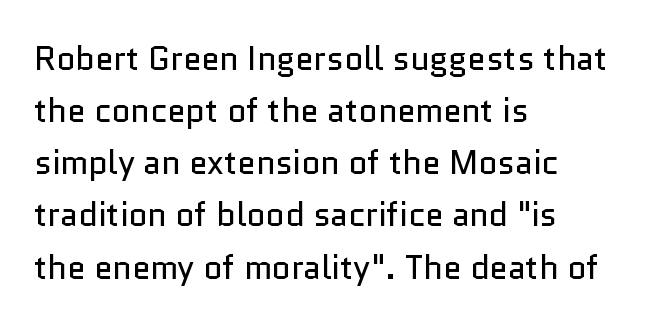
Anything drawn beneath the words? Only blank space. Caption: multi-line text, flush left, ragged right. Is this a fixed-width face? No — the glyphs have proportional, varying widths. The passage shown stacks its lines at a standard gap. Italic: no, the glyphs are upright roman.
